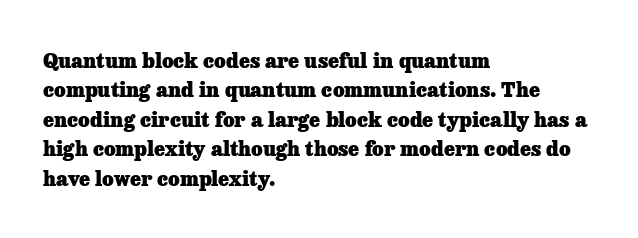
{"italic": "no", "bold": "yes", "underline": "no", "align": "left", "line_spacing": "normal", "line_spacing_ratio": 1.47, "letter_spacing": "normal", "letter_spacing_em": 0.0, "glyph_px": 20}
